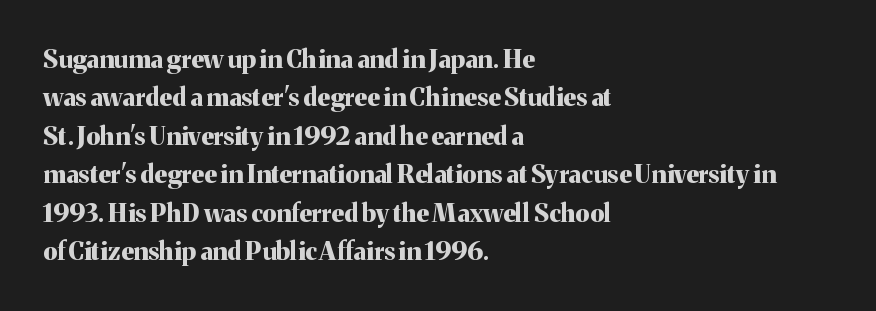
Q: Is the text bold? A: Yes.
Q: Is the text italic (slanted)? A: No, it is upright.
Q: Is the text underlined? A: No.
Q: How is the paragraph aligned? A: Left-aligned.
Q: Is the spacing between letters normal or unusually wide? A: Normal.
Q: Is the spacing between lines tight, normal or loose? A: Normal.
